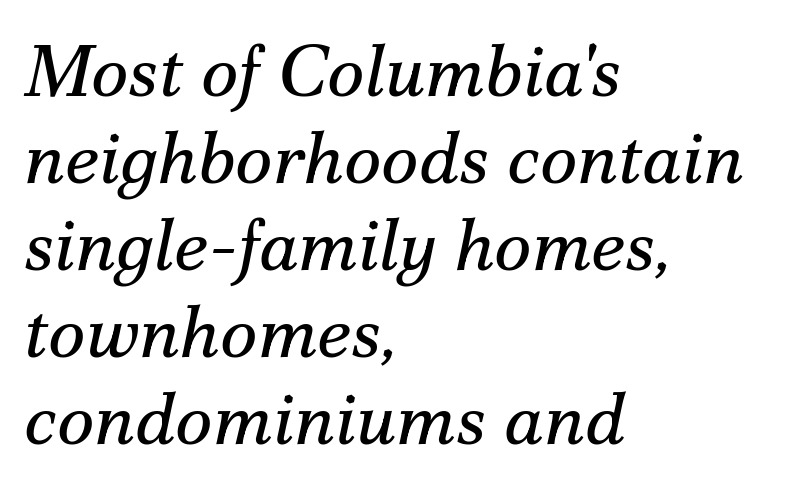
{"serif": "yes", "italic": "yes", "lean": "right", "slant_degrees": 12, "bold": "no", "weight": "regular", "width": "normal", "stroke_contrast": "medium", "x_height": "small", "monospaced": "no", "underline": "no", "align": "left", "line_spacing_ratio": 1.21, "letter_spacing": "normal", "letter_spacing_em": 0.0, "glyph_px": 72}
